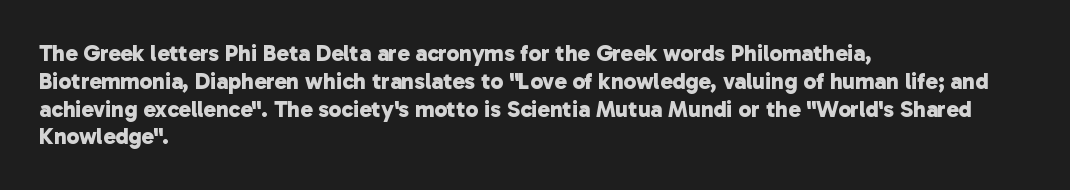
Just letters on the line, the space beneath them empty. Standard letterfit; no display-style spreading of the glyphs. Is the type bold? Yes — the strokes are clearly thick and heavy. The ragged edge is on the right, which tells us the setting is flush left.
